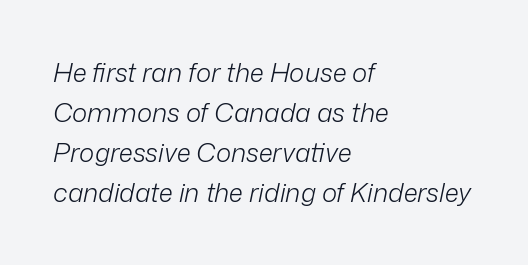
Q: Is the text bold? A: No.
Q: Is the text italic (slanted)? A: Yes, it leans right by about 12 degrees.
Q: Is the text underlined? A: No.
Q: How is the paragraph aligned? A: Left-aligned.
Q: Is the spacing between letters normal or unusually wide? A: Normal.
Q: Is the spacing between lines tight, normal or loose? A: Normal.
